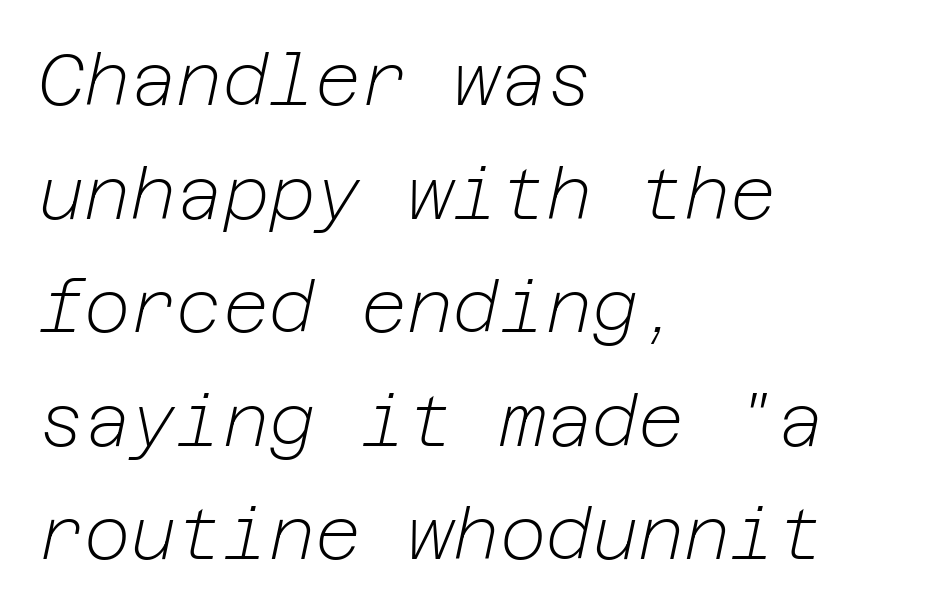
{"italic": "yes", "lean": "right", "slant_degrees": 12, "bold": "no", "weight": "light", "width": "normal", "stroke_contrast": "low", "x_height": "medium", "underline": "no", "align": "left", "line_spacing": "normal", "line_spacing_ratio": 1.6, "letter_spacing": "normal", "letter_spacing_em": 0.0, "glyph_px": 71}
